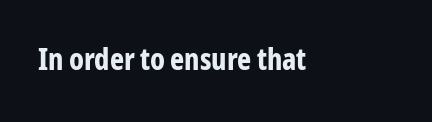
Q: Is the text bold? A: Yes.
Q: Is the text italic (slanted)? A: No, it is upright.
Q: Is the typeface a serif or a sans-serif typeface? A: Sans-serif.
Q: Is the text underlined? A: No.
Q: Is the spacing between letters normal or unusually wide? A: Normal.
Q: Width (condensed, normal, or wide)? A: Condensed.
Q: Stroke contrast? A: Low.
Q: x-height? A: Medium.
Q: Monospaced? A: No.
